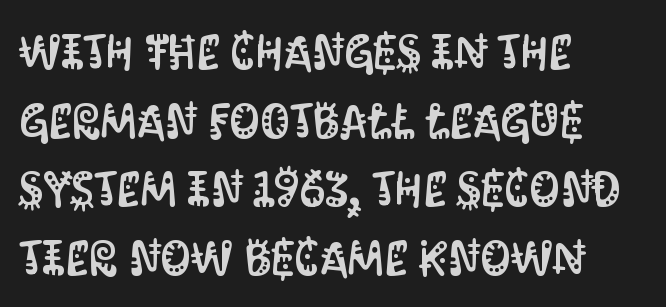
{"serif": "no", "italic": "no", "width": "condensed", "stroke_contrast": "medium", "x_height": "large", "monospaced": "no", "underline": "no", "align": "left", "line_spacing": "normal", "line_spacing_ratio": 1.43, "letter_spacing": "normal", "letter_spacing_em": 0.0, "glyph_px": 48}
